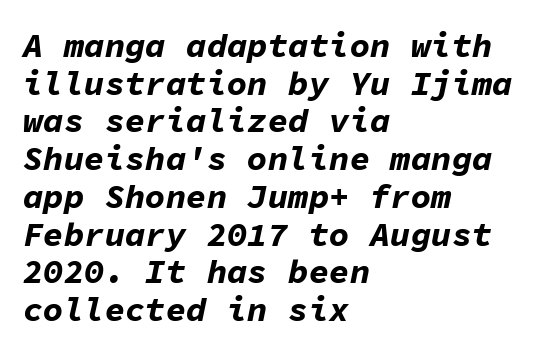
{"italic": "yes", "lean": "right", "slant_degrees": 11, "bold": "yes", "weight": "bold", "width": "normal", "stroke_contrast": "low", "x_height": "medium", "monospaced": "yes", "underline": "no", "align": "left", "line_spacing": "tight", "line_spacing_ratio": 1.11, "letter_spacing": "normal", "letter_spacing_em": 0.0, "glyph_px": 34}
